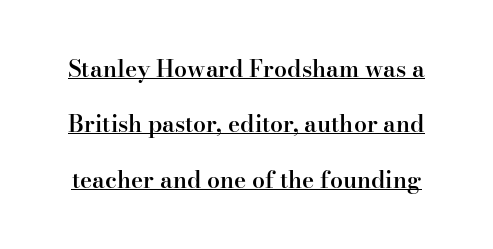
The image shows 23 px text type, upright; set loose line spacing (2.41x), normal letter spacing, underlined.
